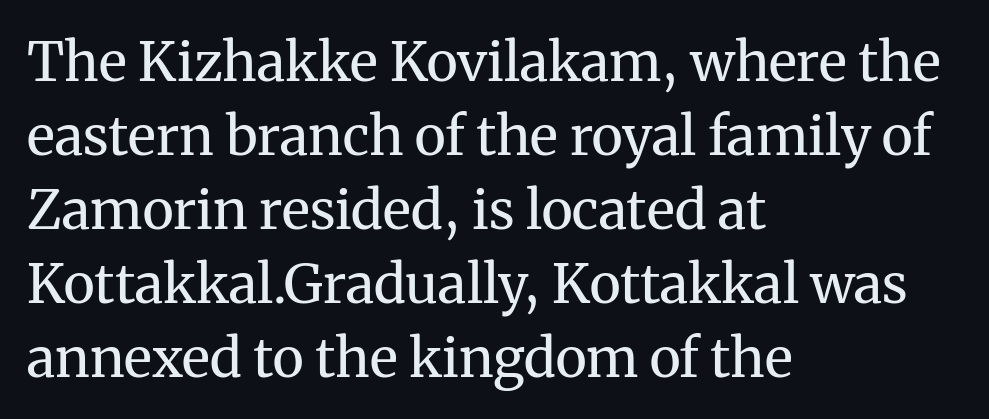
Q: Is the text bold? A: No.
Q: Is the text italic (slanted)? A: No, it is upright.
Q: Is the typeface a serif or a sans-serif typeface? A: Serif.
Q: Is the text underlined? A: No.
Q: How is the paragraph aligned? A: Left-aligned.
Q: Is the spacing between letters normal or unusually wide? A: Normal.
Q: Is the spacing between lines tight, normal or loose? A: Normal.
Q: Width (condensed, normal, or wide)? A: Normal.
Q: Stroke contrast? A: Medium.
Q: x-height? A: Medium.
Q: Monospaced? A: No.
